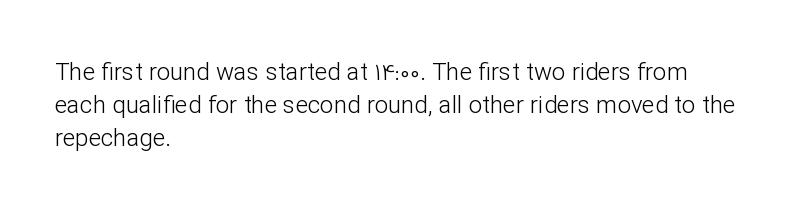
The image shows 24 px text type, upright; set left-aligned, normal line spacing (1.38x), normal letter spacing, not underlined.
